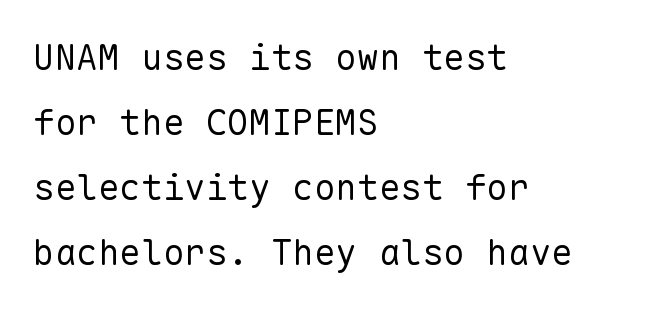
Q: Is the text bold? A: No.
Q: Is the text italic (slanted)? A: No, it is upright.
Q: Is the typeface a serif or a sans-serif typeface? A: Sans-serif.
Q: Is the text underlined? A: No.
Q: How is the paragraph aligned? A: Left-aligned.
Q: Is the spacing between letters normal or unusually wide? A: Normal.
Q: Width (condensed, normal, or wide)? A: Normal.
Q: Stroke contrast? A: Low.
Q: x-height? A: Medium.
Q: Monospaced? A: Yes.
